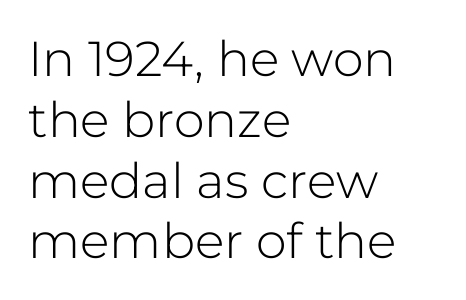
Q: Is the text bold? A: No.
Q: Is the text italic (slanted)? A: No, it is upright.
Q: Is the typeface a serif or a sans-serif typeface? A: Sans-serif.
Q: Is the text underlined? A: No.
Q: How is the paragraph aligned? A: Left-aligned.
Q: Is the spacing between letters normal or unusually wide? A: Normal.
Q: Width (condensed, normal, or wide)? A: Normal.
Q: Stroke contrast? A: Low.
Q: x-height? A: Medium.
Q: Monospaced? A: No.
